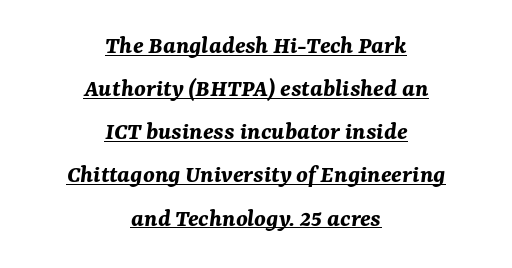
The image shows 26 px bold type, italic (leaning right); set centered, normal line spacing (1.66x), normal letter spacing, underlined.
